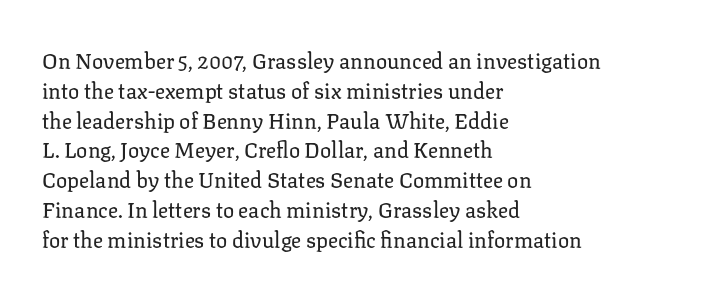
{"italic": "no", "bold": "no", "underline": "no", "align": "left", "line_spacing": "normal", "line_spacing_ratio": 1.42, "letter_spacing": "normal", "letter_spacing_em": 0.0, "glyph_px": 21}
